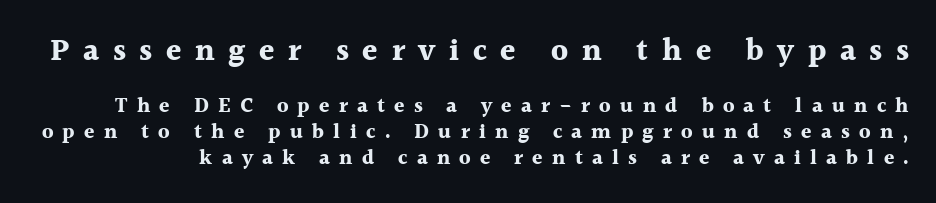
Classification — serif. Decoration check: the copy has no underline. Inter-character spacing is expanded well beyond the font's built-in metrics. If you squint, the top block still reads clearly — it's the larger of the two. Posture: straight, roman, zero tilt.
